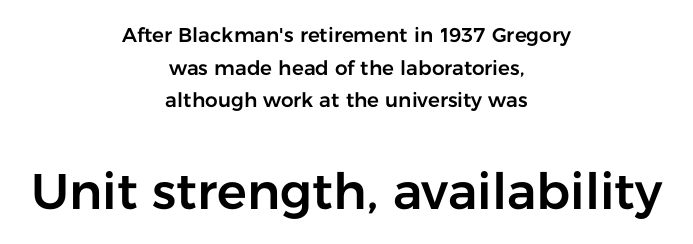
{"serif": "no", "italic": "no", "width": "normal", "stroke_contrast": "low", "x_height": "medium", "monospaced": "no", "underline": "no", "align": "center", "line_spacing": "normal", "line_spacing_ratio": 1.63, "letter_spacing": "normal", "letter_spacing_em": 0.0, "larger_block": "second", "size_ratio": 2.5, "glyph_px": 50}
